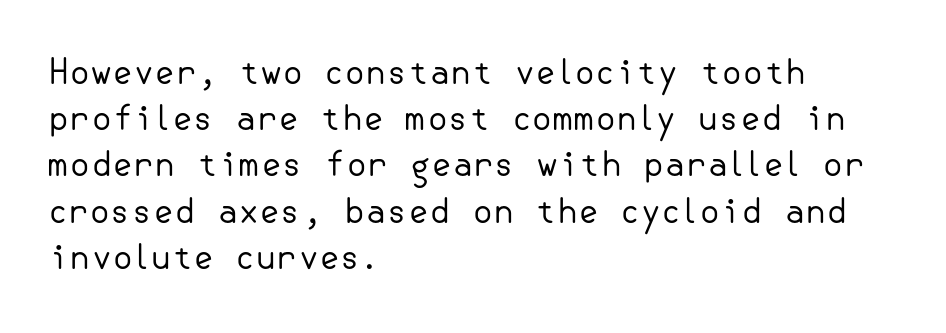
Weight: regular or lighter. The lines sit at an ordinary, default distance from one another. A typesetter would mark this as roman, not italic. Nothing unusual about the tracking: characters are spaced as the font intends. The strip under each line holds only bare page. Nope, no serifs anywhere on these letters.
